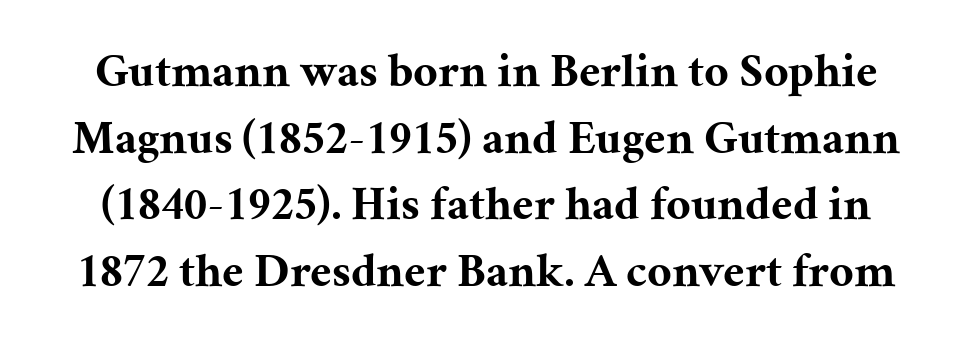
The rows are spaced the way most documents space them. Is the letter spacing exaggerated? No — it looks like the ordinary default. Character widths vary here, with narrow letters taking less room than wide ones. Italic? Not at all — the glyphs are vertical. The gap between lines stays unmarked. The strokes are fattened all the way to bold.
